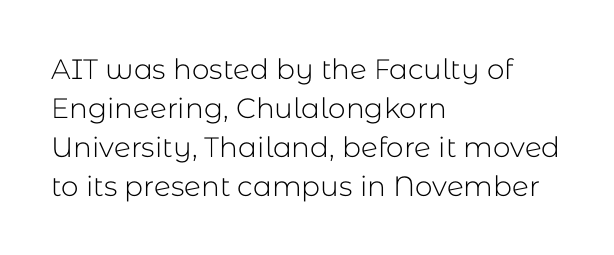
Q: Is the text bold? A: No.
Q: Is the text italic (slanted)? A: No, it is upright.
Q: Is the typeface a serif or a sans-serif typeface? A: Sans-serif.
Q: Is the text underlined? A: No.
Q: How is the paragraph aligned? A: Left-aligned.
Q: Is the spacing between letters normal or unusually wide? A: Normal.
Q: Is the spacing between lines tight, normal or loose? A: Normal.
Q: Width (condensed, normal, or wide)? A: Normal.
Q: Stroke contrast? A: Low.
Q: x-height? A: Medium.
Q: Monospaced? A: No.
